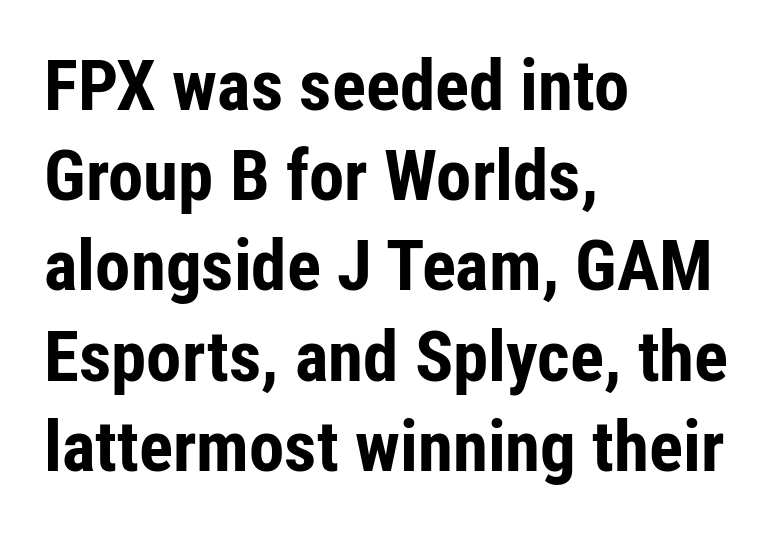
There is no visible air inserted between adjacent glyphs. Is there any slant? The stems are plumb. These lines stack with their left ends in a neat column. Honestly, there is no underline to notice here at all. The block of text has a typical density, with ordinary space between rows.
